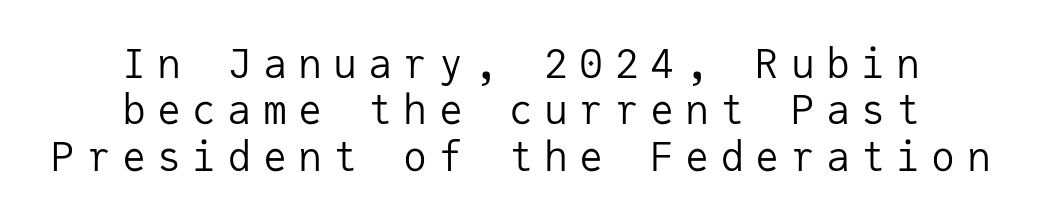
Q: Is the text bold? A: No.
Q: Is the text italic (slanted)? A: No, it is upright.
Q: Is the typeface a serif or a sans-serif typeface? A: Sans-serif.
Q: Is the text underlined? A: No.
Q: How is the paragraph aligned? A: Centered.
Q: Is the spacing between letters normal or unusually wide? A: Unusually wide.
Q: Width (condensed, normal, or wide)? A: Normal.
Q: Stroke contrast? A: Low.
Q: x-height? A: Medium.
Q: Monospaced? A: Yes.
